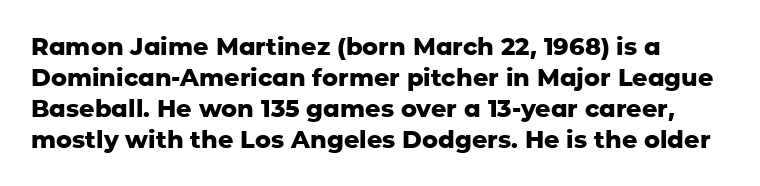
Q: Is the text bold? A: Yes.
Q: Is the text italic (slanted)? A: No, it is upright.
Q: Is the text underlined? A: No.
Q: Is the spacing between letters normal or unusually wide? A: Normal.
Q: Is the spacing between lines tight, normal or loose? A: Normal.
